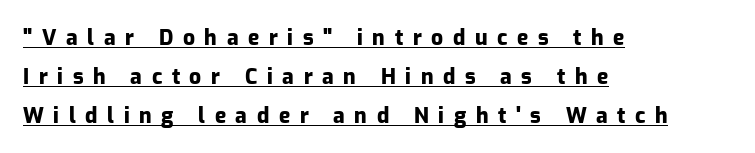
Line starts are locked; line ends wander. The tracking jumps out immediately: characters are airy and widely separated. This sample uses an upright cut, with every glyph sitting square on the baseline. Has an underline been added? It has. The font is running at its bold setting.
